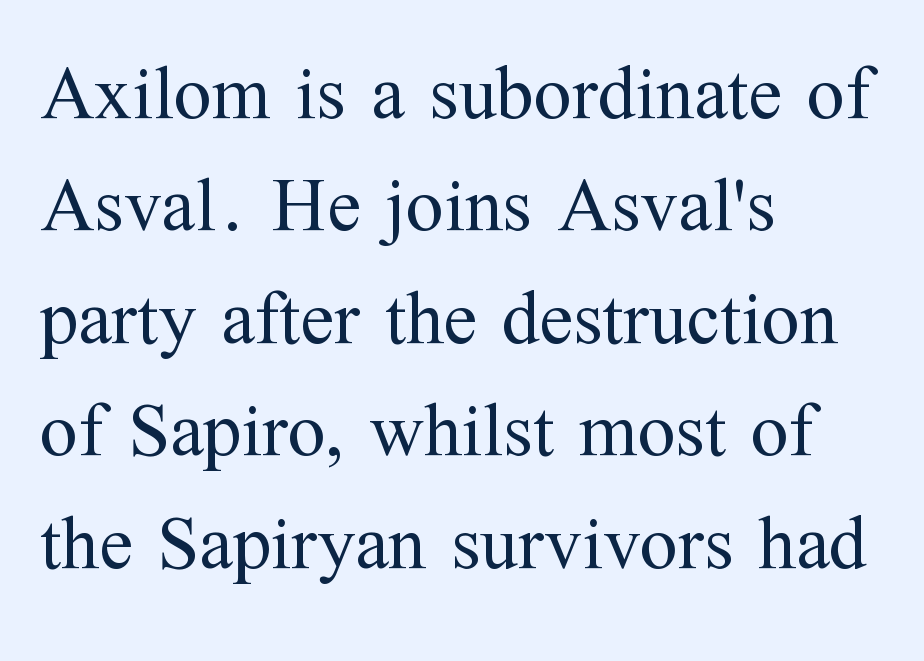
{"serif": "yes", "italic": "no", "bold": "no", "weight": "regular", "width": "normal", "stroke_contrast": "medium", "x_height": "medium", "monospaced": "no", "underline": "no", "align": "left", "line_spacing": "normal", "line_spacing_ratio": 1.46, "letter_spacing": "normal", "letter_spacing_em": 0.0, "glyph_px": 77}
